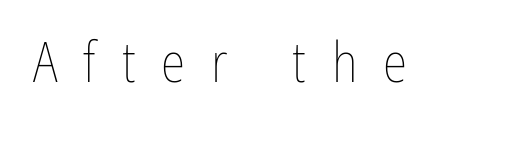
Q: Is the text bold? A: No.
Q: Is the text italic (slanted)? A: No, it is upright.
Q: Is the text underlined? A: No.
Q: Is the spacing between letters normal or unusually wide? A: Unusually wide.
Q: Width (condensed, normal, or wide)? A: Condensed.
Q: Stroke contrast? A: Low.
Q: x-height? A: Medium.
Q: Monospaced? A: No.
